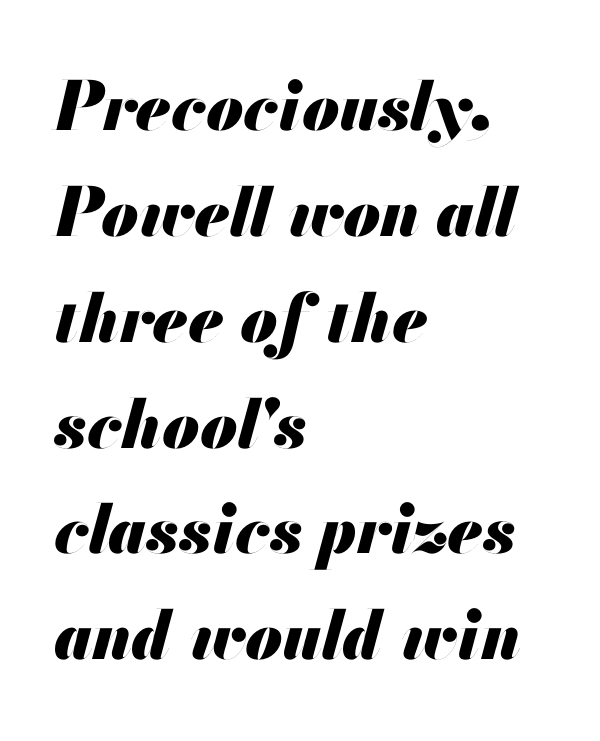
The zone under the glyphs is completely vacant. Character widths vary here, with narrow letters taking less room than wide ones. Each line starts at the same left margin while the right side varies. Observe the ordinary spacing: letters are neighbours, not strangers. Summary of weight: heavy, a full bold.
